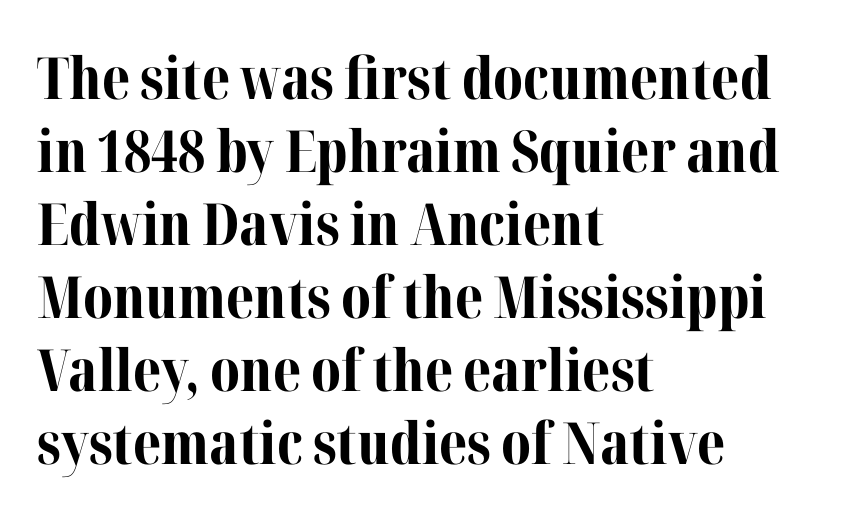
The image shows 58 px bold serif type, upright; set left-aligned, normal line spacing (1.26x), normal letter spacing, not underlined; medium stroke contrast and a medium x-height.
